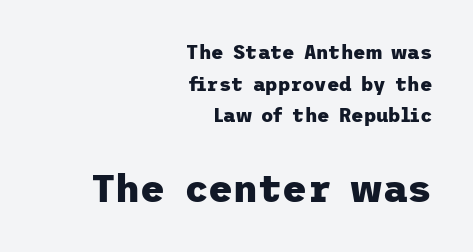
{"serif": "no", "italic": "no", "bold": "yes", "weight": "heavy", "width": "normal", "stroke_contrast": "low", "x_height": "medium", "underline": "no", "align": "right", "line_spacing": "normal", "line_spacing_ratio": 1.67, "letter_spacing": "normal", "letter_spacing_em": 0.0, "larger_block": "second", "size_ratio": 2.0, "glyph_px": 38}
